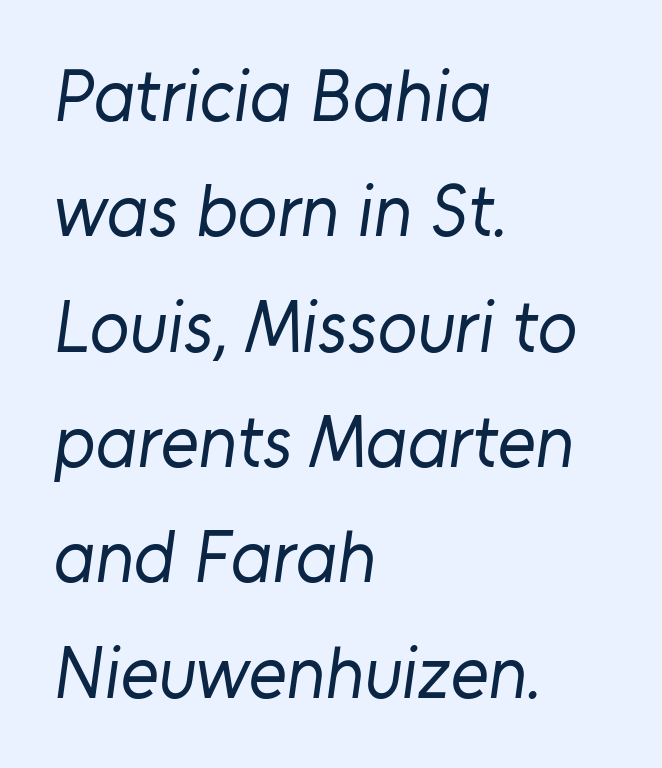
{"serif": "no", "bold": "no", "weight": "regular", "width": "normal", "stroke_contrast": "low", "x_height": "medium", "monospaced": "no", "underline": "no", "align": "left", "line_spacing": "normal", "line_spacing_ratio": 1.58, "letter_spacing": "normal", "letter_spacing_em": 0.0, "glyph_px": 73}
